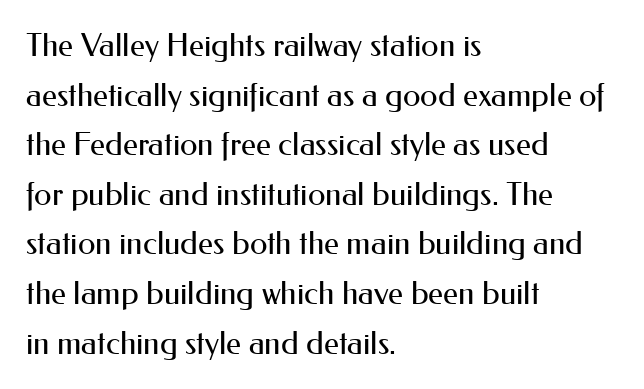
The image shows 32 px regular-weight sans-serif type, upright; set left-aligned, normal line spacing (1.55x), normal letter spacing, not underlined; medium stroke contrast and a small x-height.
